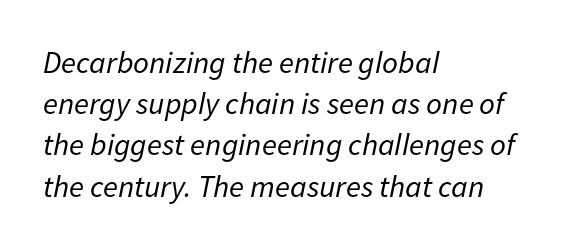
Q: Is the text bold? A: No.
Q: Is the text italic (slanted)? A: Yes, it leans right by about 11 degrees.
Q: Is the text underlined? A: No.
Q: How is the paragraph aligned? A: Left-aligned.
Q: Is the spacing between letters normal or unusually wide? A: Normal.
Q: Is the spacing between lines tight, normal or loose? A: Normal.
Q: Width (condensed, normal, or wide)? A: Normal.
Q: Stroke contrast? A: Low.
Q: x-height? A: Medium.
Q: Monospaced? A: No.
